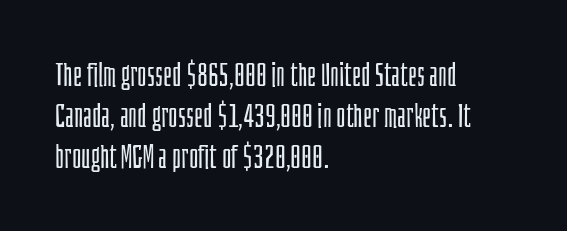
Rows of type keep a routine distance in the vertical direction. These lines were composed using upright roman letters. This is not heavy type; no bold has been used. Bare-footed words on every line. The compositor pushed each line to the left boundary.
